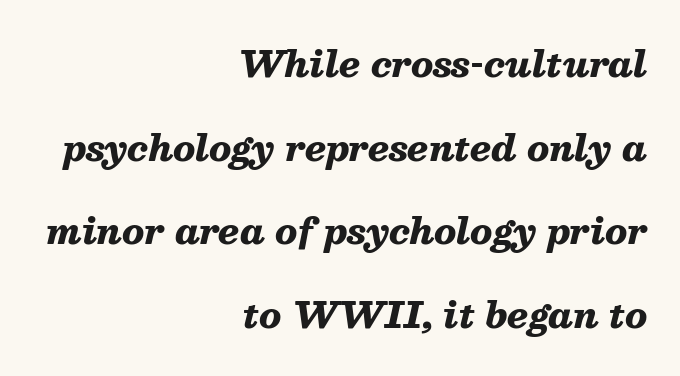
Q: Is the text bold? A: Yes.
Q: Is the text italic (slanted)? A: Yes, it leans right by about 13 degrees.
Q: Is the text underlined? A: No.
Q: How is the paragraph aligned? A: Right-aligned.
Q: Is the spacing between letters normal or unusually wide? A: Normal.
Q: Is the spacing between lines tight, normal or loose? A: Loose.
Q: Width (condensed, normal, or wide)? A: Normal.
Q: Stroke contrast? A: Medium.
Q: x-height? A: Medium.
Q: Monospaced? A: No.
